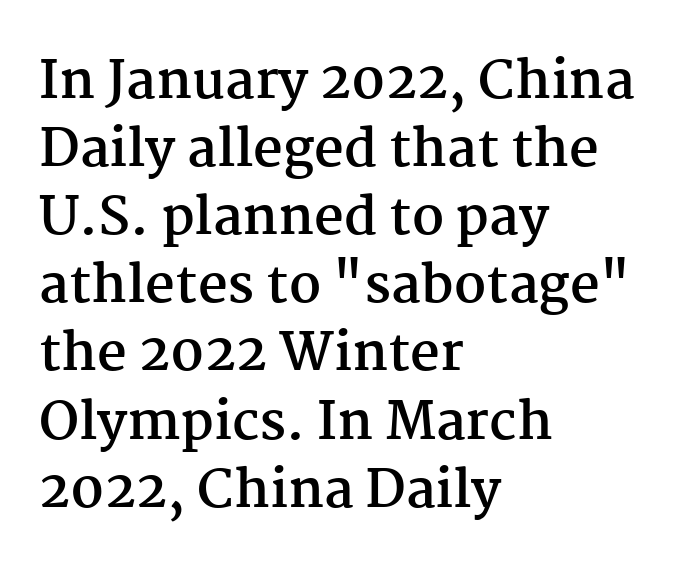
Q: Is the text bold? A: Yes.
Q: Is the text italic (slanted)? A: No, it is upright.
Q: Is the typeface a serif or a sans-serif typeface? A: Serif.
Q: Is the text underlined? A: No.
Q: How is the paragraph aligned? A: Left-aligned.
Q: Is the spacing between letters normal or unusually wide? A: Normal.
Q: Is the spacing between lines tight, normal or loose? A: Normal.
Q: Width (condensed, normal, or wide)? A: Normal.
Q: Stroke contrast? A: Medium.
Q: x-height? A: Medium.
Q: Monospaced? A: No.
